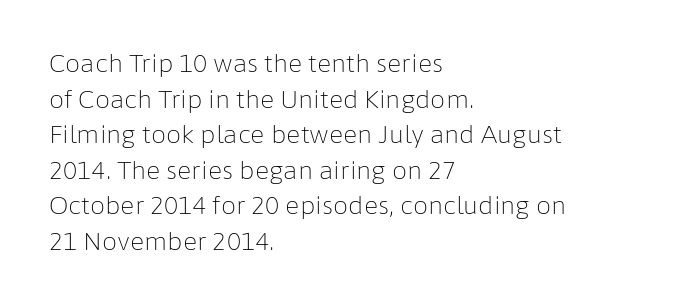
No italicization has been applied; the sample stays upright. Each line starts at the same left margin while the right side varies. Weight: regular or lighter. Compared with typical paragraphs, the rows here are spaced about the same. No extra tracking has been applied to these lines. Any mark beneath the type? The region is blank.
